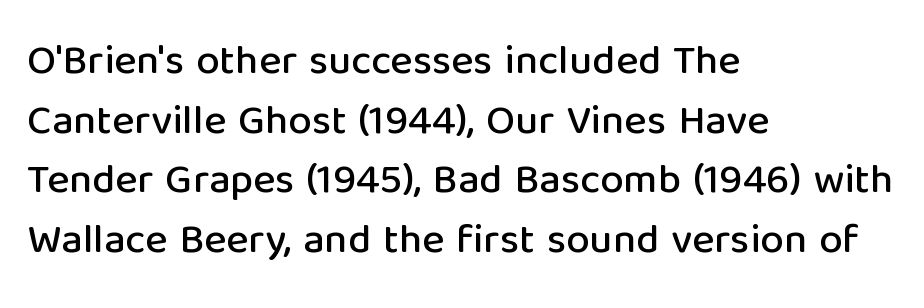
Stroke terminals: plain, sans-serif. Which margin do the lines hug? The left one — the right edge is uneven. Beneath every word, the page is bare. The passage shown is typed in a proportional face where columns would drift. Honestly, the letter spacing is just normal — you wouldn't notice it.
